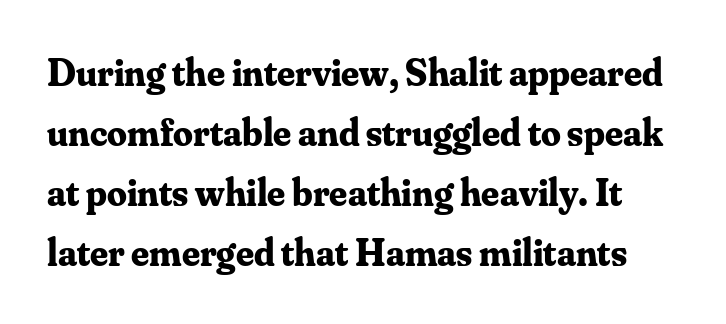
{"serif": "yes", "italic": "no", "bold": "yes", "weight": "bold", "width": "normal", "stroke_contrast": "medium", "x_height": "small", "monospaced": "no", "underline": "no", "line_spacing": "normal", "line_spacing_ratio": 1.54, "letter_spacing": "normal", "letter_spacing_em": 0.0, "glyph_px": 39}
